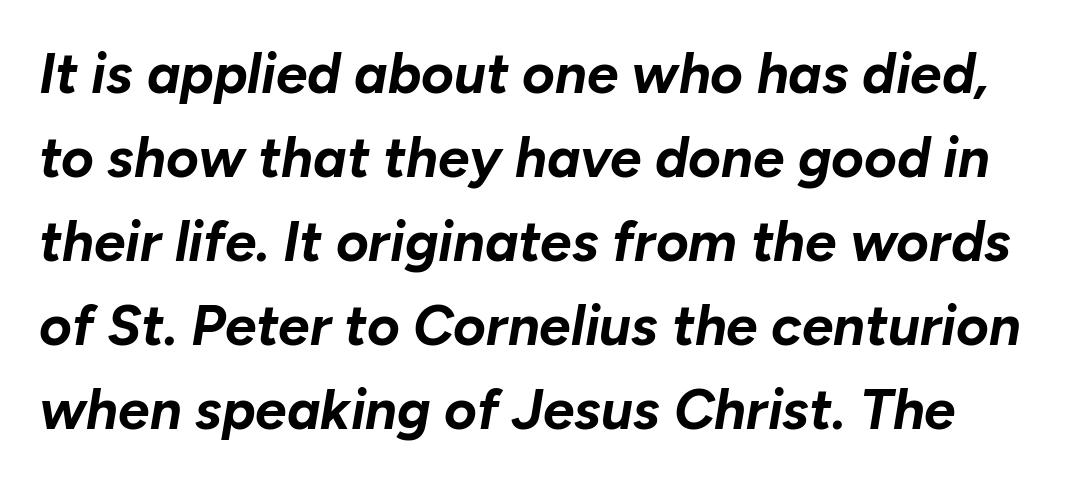
Slant detected: the letters are inclined. The rendering uses a moderate line-height, typical for paragraphs. Proportional: the letters do not fall into vertical columns. Every letter is thick-stroked: bold, no question. Bare-footed words on every line.
